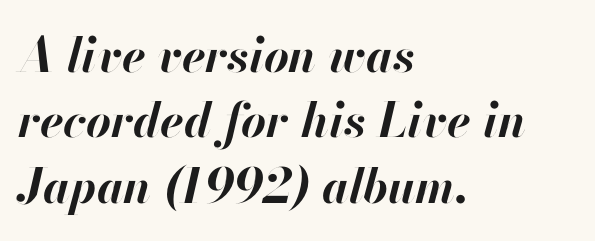
{"italic": "yes", "lean": "right", "slant_degrees": 13, "bold": "yes", "weight": "bold", "width": "normal", "stroke_contrast": "high", "x_height": "small", "monospaced": "no", "underline": "no", "align": "left", "line_spacing": "normal", "line_spacing_ratio": 1.36, "letter_spacing": "normal", "letter_spacing_em": 0.0, "glyph_px": 48}
